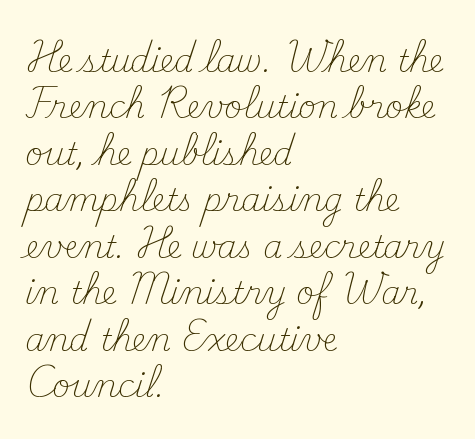
Q: Is the text bold? A: No.
Q: Is the text italic (slanted)? A: Yes.
Q: Is the typeface a serif or a sans-serif typeface? A: Serif.
Q: Is the text underlined? A: No.
Q: How is the paragraph aligned? A: Left-aligned.
Q: Is the spacing between letters normal or unusually wide? A: Normal.
Q: Is the spacing between lines tight, normal or loose? A: Normal.
Q: Width (condensed, normal, or wide)? A: Normal.
Q: Stroke contrast? A: Medium.
Q: x-height? A: Small.
Q: Monospaced? A: No.
